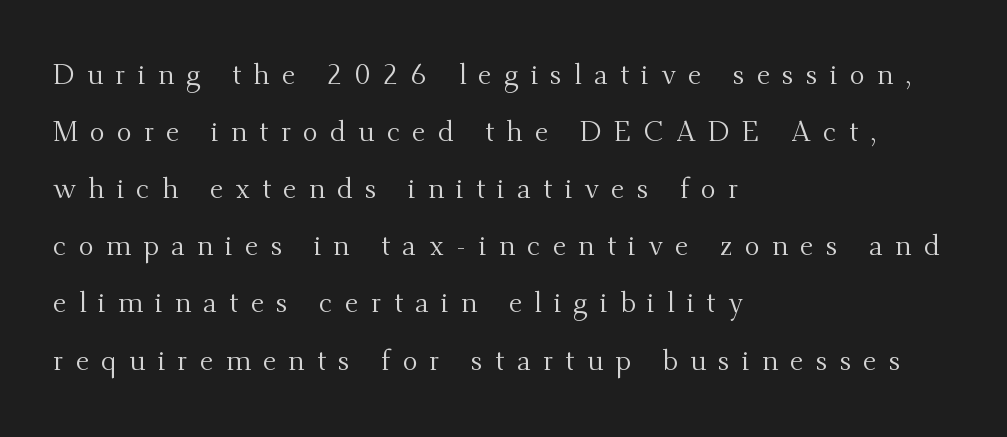
{"serif": "yes", "italic": "no", "bold": "no", "weight": "regular", "width": "normal", "stroke_contrast": "medium", "x_height": "small", "monospaced": "no", "underline": "no", "align": "left", "line_spacing": "loose", "line_spacing_ratio": 2.04, "letter_spacing": "wide", "letter_spacing_em": 0.44, "glyph_px": 28}
